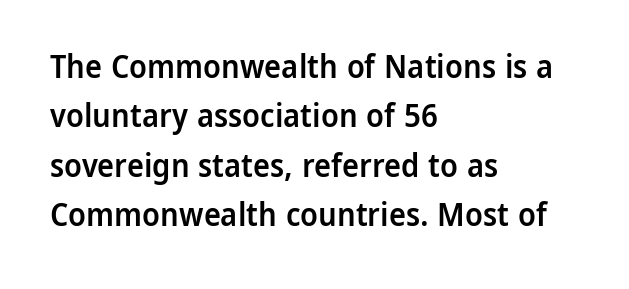
Q: Is the text bold? A: Semi-bold.
Q: Is the text italic (slanted)? A: No, it is upright.
Q: Is the typeface a serif or a sans-serif typeface? A: Sans-serif.
Q: Is the text underlined? A: No.
Q: How is the paragraph aligned? A: Left-aligned.
Q: Is the spacing between letters normal or unusually wide? A: Normal.
Q: Is the spacing between lines tight, normal or loose? A: Normal.
Q: Width (condensed, normal, or wide)? A: Normal.
Q: Stroke contrast? A: Low.
Q: x-height? A: Medium.
Q: Monospaced? A: No.
